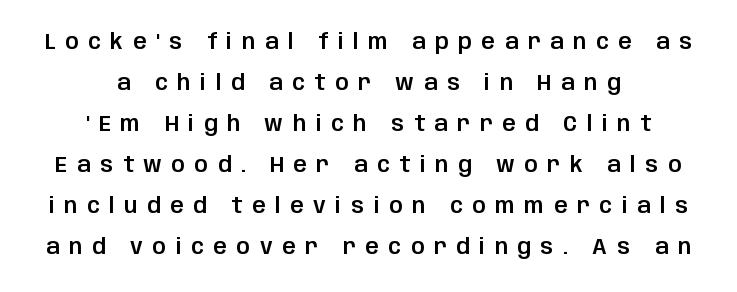
The image shows 21 px text type, upright; set centered, loose line spacing (1.95x), unusually wide letter spacing (+0.46 em), not underlined.
